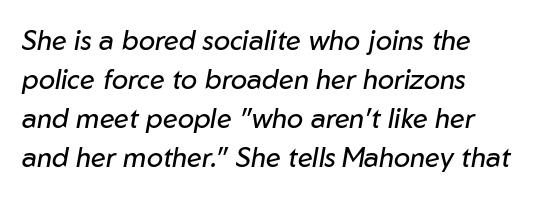
The image shows 27 px text type, italic (leaning right); set left-aligned, normal line spacing (1.45x), normal letter spacing, not underlined.
